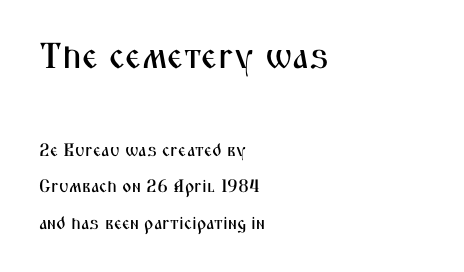
{"serif": "no", "italic": "no", "width": "condensed", "stroke_contrast": "medium", "x_height": "medium", "monospaced": "no", "underline": "no", "align": "left", "line_spacing": "loose", "line_spacing_ratio": 2.03, "letter_spacing": "normal", "letter_spacing_em": 0.0, "larger_block": "first", "size_ratio": 2.0, "glyph_px": 36}
